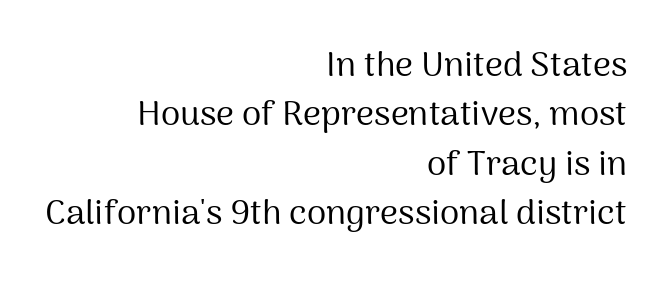
The image shows 35 px regular-weight sans-serif type, upright; set right-aligned, normal line spacing (1.41x), normal letter spacing, not underlined; medium stroke contrast and a medium x-height.
